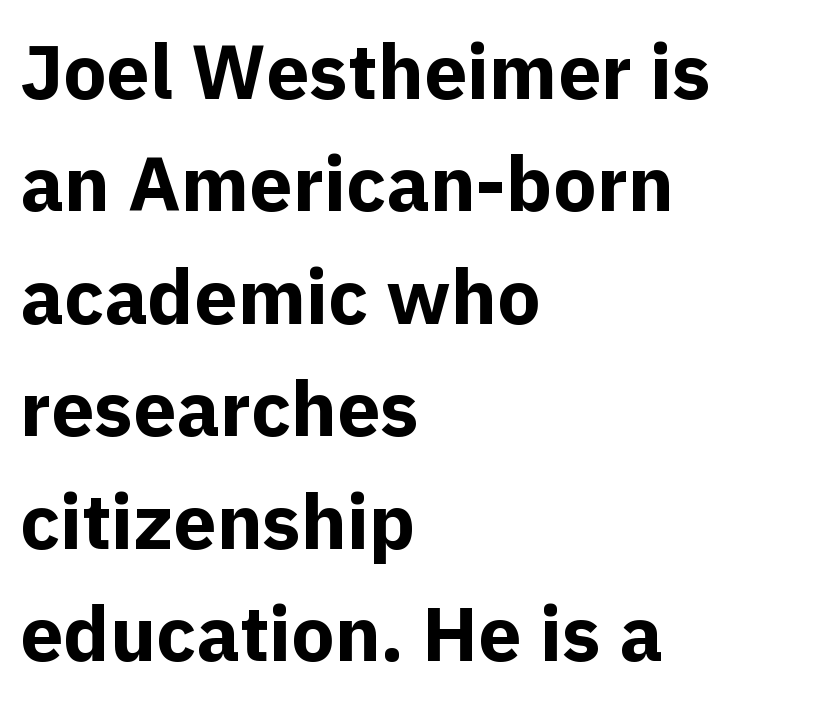
Q: Is the text bold? A: Yes.
Q: Is the text italic (slanted)? A: No, it is upright.
Q: Is the typeface a serif or a sans-serif typeface? A: Sans-serif.
Q: Is the text underlined? A: No.
Q: How is the paragraph aligned? A: Left-aligned.
Q: Is the spacing between letters normal or unusually wide? A: Normal.
Q: Is the spacing between lines tight, normal or loose? A: Normal.
Q: Width (condensed, normal, or wide)? A: Normal.
Q: x-height? A: Medium.
Q: Monospaced? A: No.
